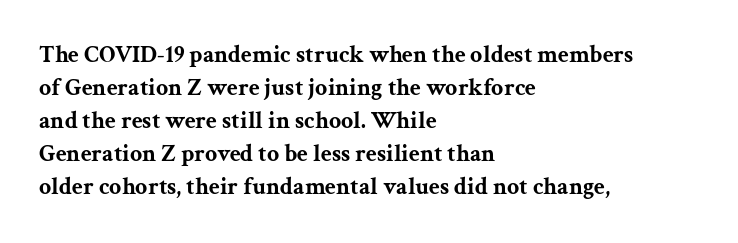
{"italic": "no", "bold": "yes", "underline": "no", "align": "left", "line_spacing": "normal", "line_spacing_ratio": 1.38, "letter_spacing": "normal", "letter_spacing_em": 0.0, "glyph_px": 24}
